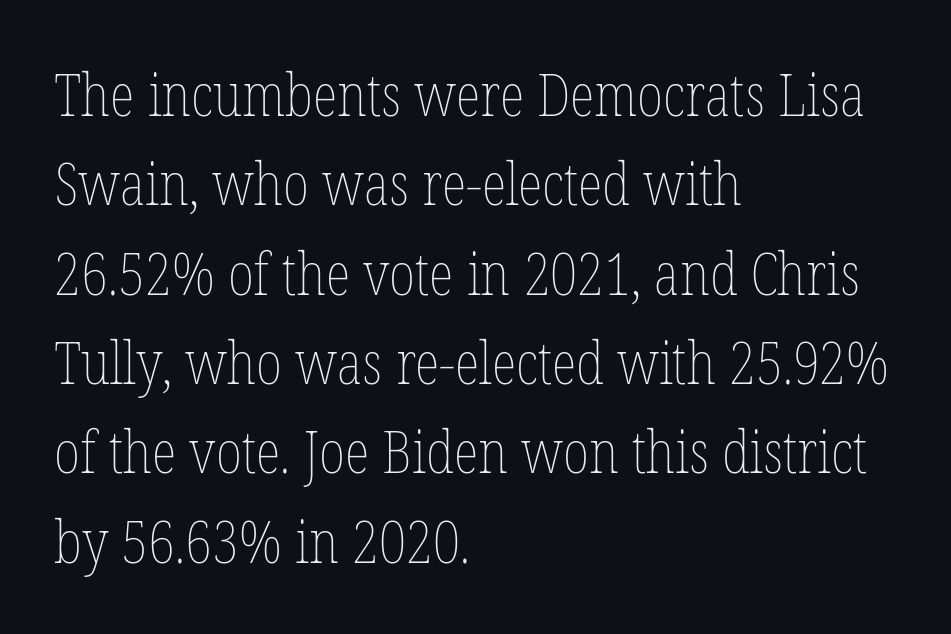
Honestly, the row spacing looks completely unremarkable. Each letter keeps its own natural width here, so spacing adapts to shape. This reads as an unemphasized weight, regular at the heaviest. Caption: standard tracking, unaltered. Check under the words: just untouched page.
